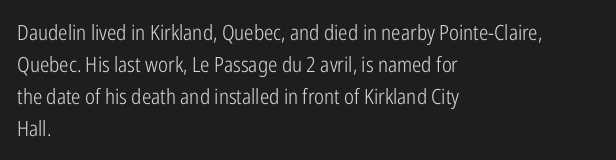
The image shows 21 px text type, upright; set left-aligned, normal line spacing (1.52x), normal letter spacing, not underlined.
